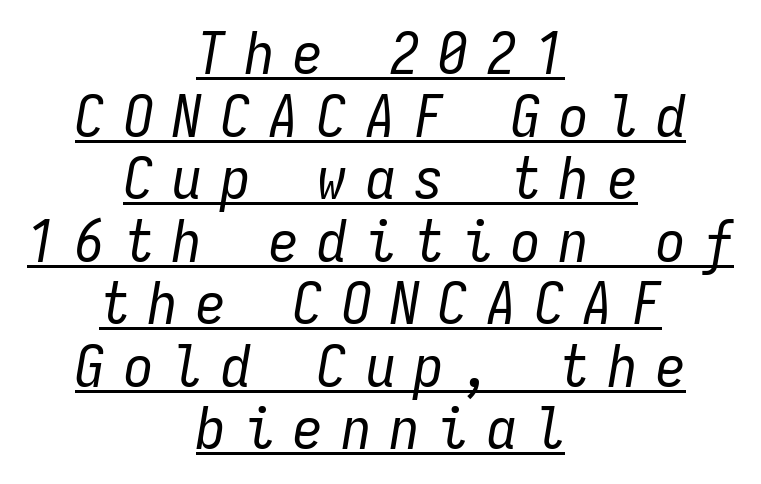
Each stroke keeps to a modest, everyday thickness or less. Notice how the passage keeps no hard edge, just a central spine. Fixed-width glyphs throughout — classic coding-font behaviour. Honestly, the underline is the first thing you notice here.
